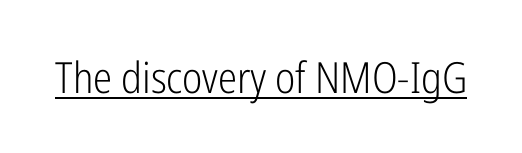
Q: Is the text bold? A: No.
Q: Is the text italic (slanted)? A: No, it is upright.
Q: Is the typeface a serif or a sans-serif typeface? A: Sans-serif.
Q: Is the text underlined? A: Yes.
Q: Is the spacing between letters normal or unusually wide? A: Normal.
Q: Width (condensed, normal, or wide)? A: Condensed.
Q: Stroke contrast? A: Low.
Q: x-height? A: Medium.
Q: Monospaced? A: No.
